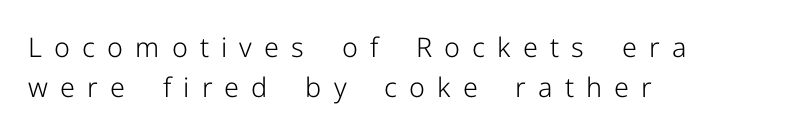
The image shows 27 px text type, upright; set left-aligned, normal line spacing (1.47x), unusually wide letter spacing (+0.45 em), not underlined.
